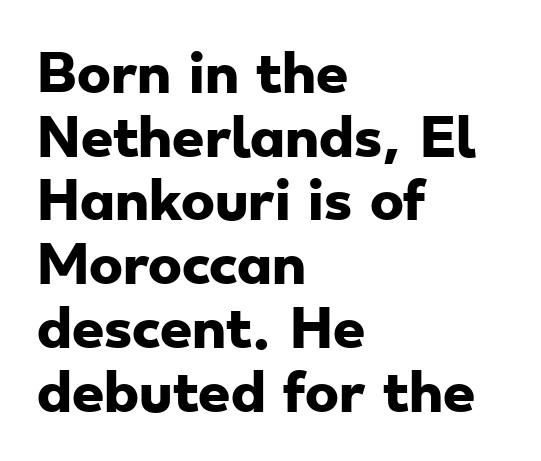
Is the letter spacing exaggerated? No — it looks like the ordinary default. The typeface chosen for these lines omits serifs. The baseline area is clear. A classic flush-left, rag-right setting is used for this passage. Does the weight exceed regular? Yes, all the way to bold. Rows of type keep a routine distance in the vertical direction.
